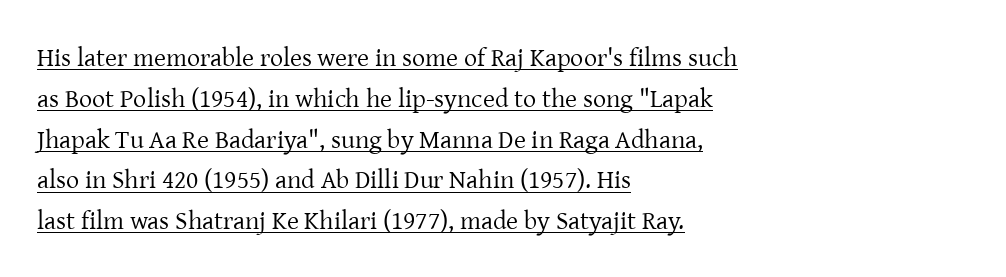
The lettering stays uniformly vertical, giving the passage a roman look. In designer terms, the underline attribute is active on this setting. Unbolded letterforms with no extra heft. If you drew a ruler down the left edge, every line would touch it. The passage shown stacks its lines at a standard gap. Tracking value appears to be zero — textbook default spacing.
